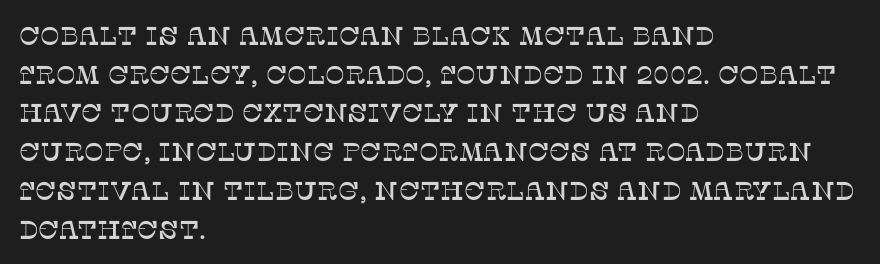
The image shows 26 px text type, upright; set left-aligned, normal line spacing (1.49x), normal letter spacing, not underlined.
